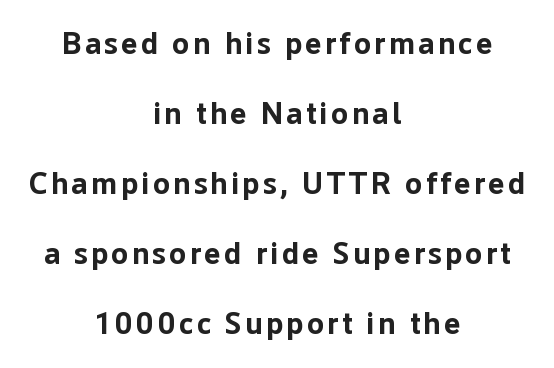
Q: Is the text bold? A: Yes.
Q: Is the text italic (slanted)? A: No, it is upright.
Q: Is the typeface a serif or a sans-serif typeface? A: Sans-serif.
Q: Is the text underlined? A: No.
Q: How is the paragraph aligned? A: Centered.
Q: Is the spacing between lines tight, normal or loose? A: Loose.
Q: Width (condensed, normal, or wide)? A: Normal.
Q: Stroke contrast? A: Low.
Q: x-height? A: Medium.
Q: Monospaced? A: No.
